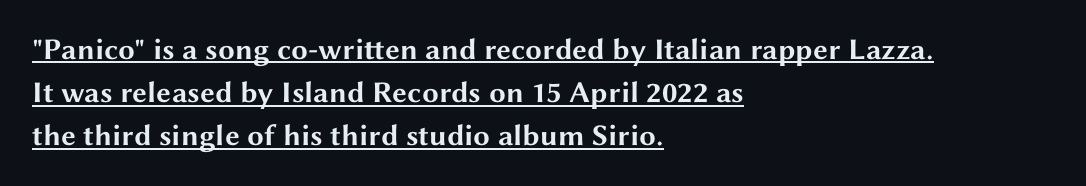
The image shows 30 px bold, wide sans-serif type, upright; set left-aligned, normal line spacing (1.44x), normal letter spacing, underlined; medium stroke contrast and a medium x-height.
